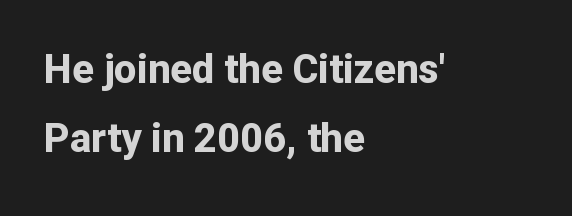
The passage shown is typed in a proportional face where columns would drift. Reading down the block, your eye returns to a fixed left position each line. Each letter's strokes conclude bluntly, with no projecting serifs. Strokes here are thick enough to call this a true bold. The foot of each line stays bare and open. When letters stand straight like this, we call the style roman or upright.
